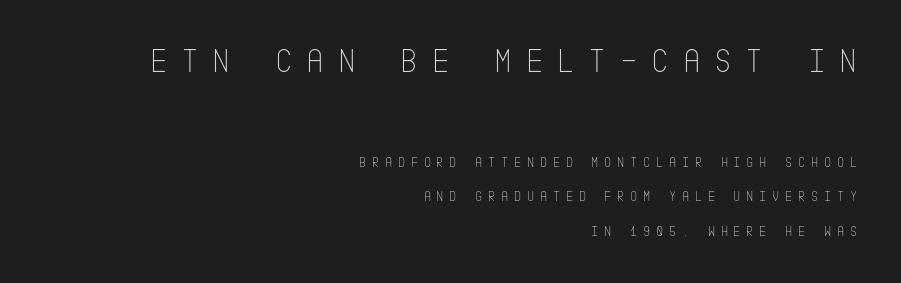
Look at the glyph heights: the upper group is clearly the bigger setting. Weight: regular or lighter. Ascenders rise straight up at ninety degrees. The glyphs in this specimen are sans serif. Characters follow at a spacing far wider than the type designer built in.
